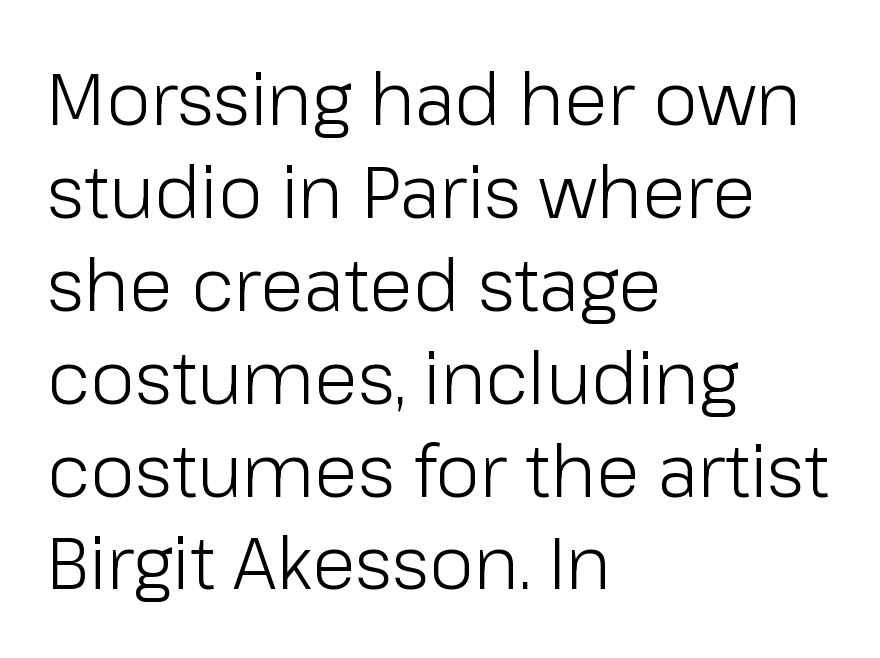
{"serif": "no", "italic": "no", "bold": "no", "weight": "light", "width": "normal", "stroke_contrast": "low", "x_height": "medium", "monospaced": "no", "underline": "no", "align": "left", "line_spacing": "normal", "line_spacing_ratio": 1.29, "letter_spacing": "normal", "letter_spacing_em": 0.0, "glyph_px": 72}
